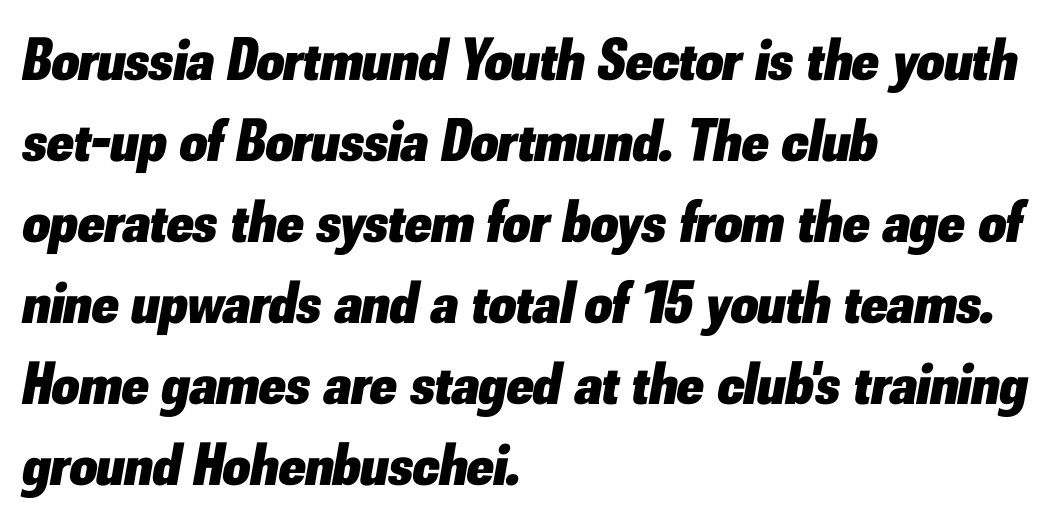
The image shows 60 px heavy type, italic (leaning right); set left-aligned, normal line spacing (1.35x), normal letter spacing, not underlined; low stroke contrast and a small x-height.
